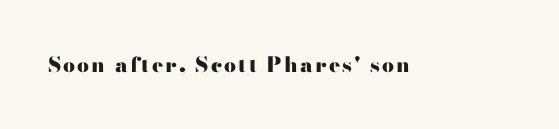
{"italic": "no", "bold": "yes", "underline": "no", "glyph_px": 21}
